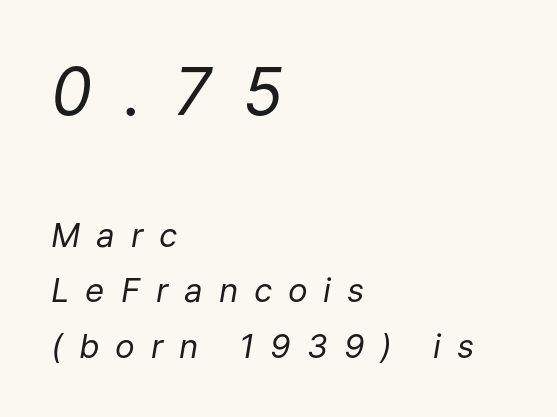
The passage shown has open, widely tracked lettering throughout. Top chunk: large. Bottom chunk: small. These glyphs show unthickened strokes, regular width or finer. Is the block centered? No — it sits flush against the left margin.
